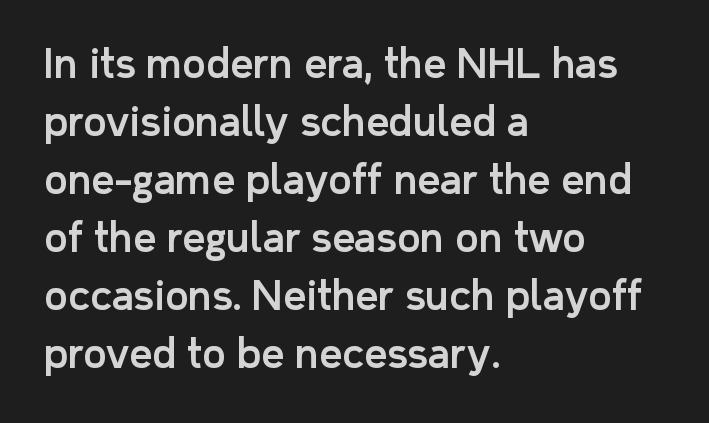
Each word holds together tightly as a unit, with standard inter-letter gaps. The face used here is a sans, in the tradition of grotesques and geometrics. Think of a printed novel: that variable character pitch is what you see here. The space directly below the letters is spotless. Every stem runs plumb, perpendicular to the baseline. Summary of vertical rhythm: regular, with standard interline spacing.
